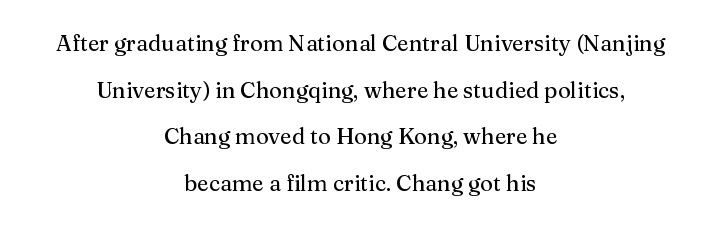
The image shows 22 px text type, upright; set centered, loose line spacing (2.12x), normal letter spacing, not underlined.
